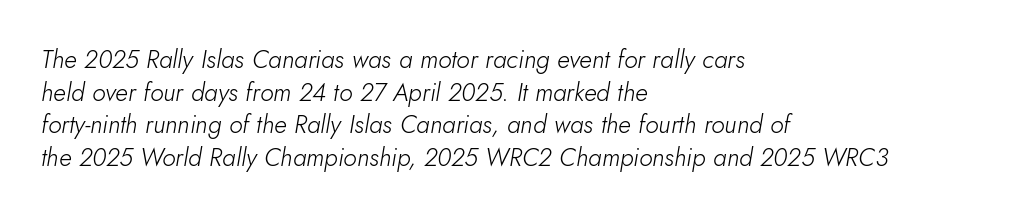
Q: Is the text bold? A: No.
Q: Is the text italic (slanted)? A: Yes, it leans right by about 10 degrees.
Q: Is the text underlined? A: No.
Q: How is the paragraph aligned? A: Left-aligned.
Q: Is the spacing between letters normal or unusually wide? A: Normal.
Q: Is the spacing between lines tight, normal or loose? A: Normal.
